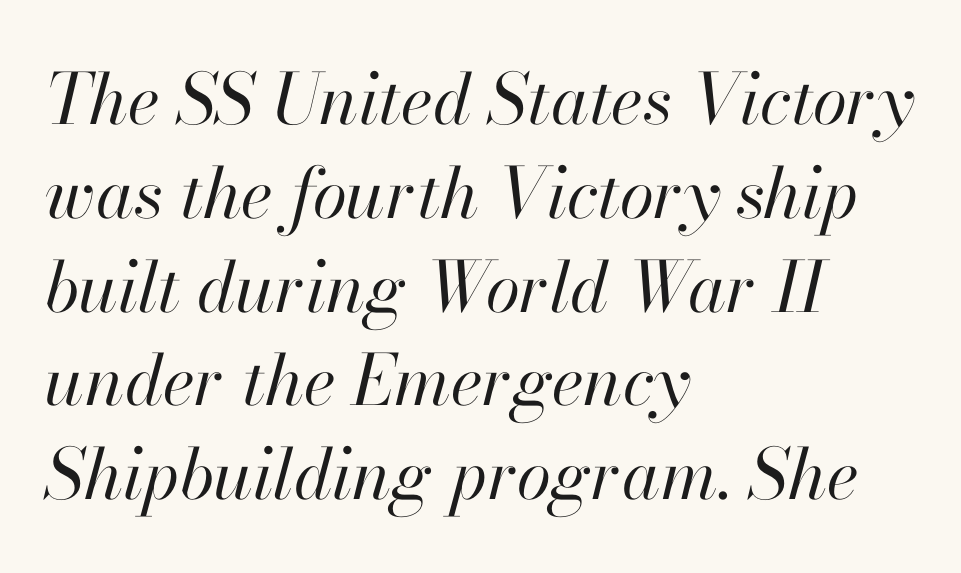
Leftover space on each line is placed entirely after the last word. The letters advance in unequal steps, a hallmark of proportional type. Every character sits at an angle, as italics do. This block has exactly the height ordinary leading produces.
